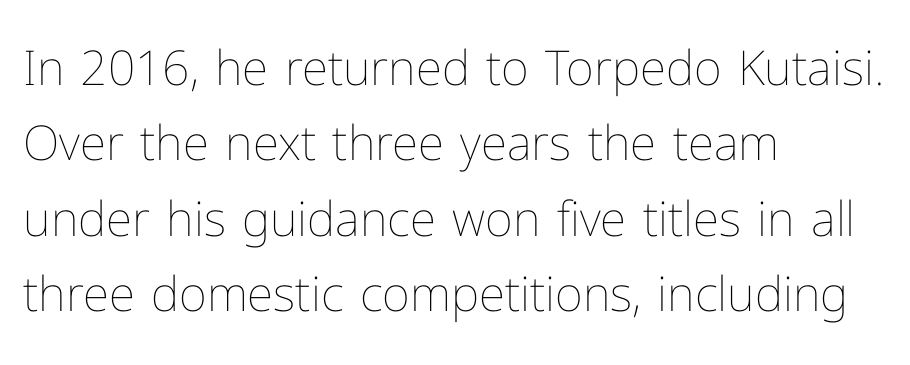
{"italic": "no", "bold": "no", "weight": "thin", "width": "normal", "stroke_contrast": "low", "x_height": "medium", "monospaced": "no", "underline": "no", "align": "left", "line_spacing": "normal", "line_spacing_ratio": 1.57, "letter_spacing": "normal", "letter_spacing_em": 0.0, "glyph_px": 48}
